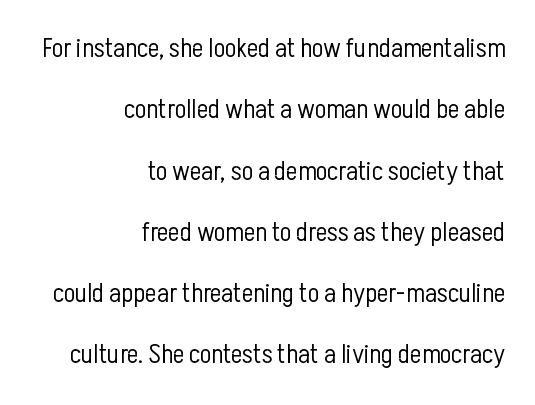
{"italic": "no", "bold": "no", "underline": "no", "align": "right", "line_spacing": "loose", "line_spacing_ratio": 2.27, "letter_spacing": "normal", "letter_spacing_em": 0.0, "glyph_px": 27}
